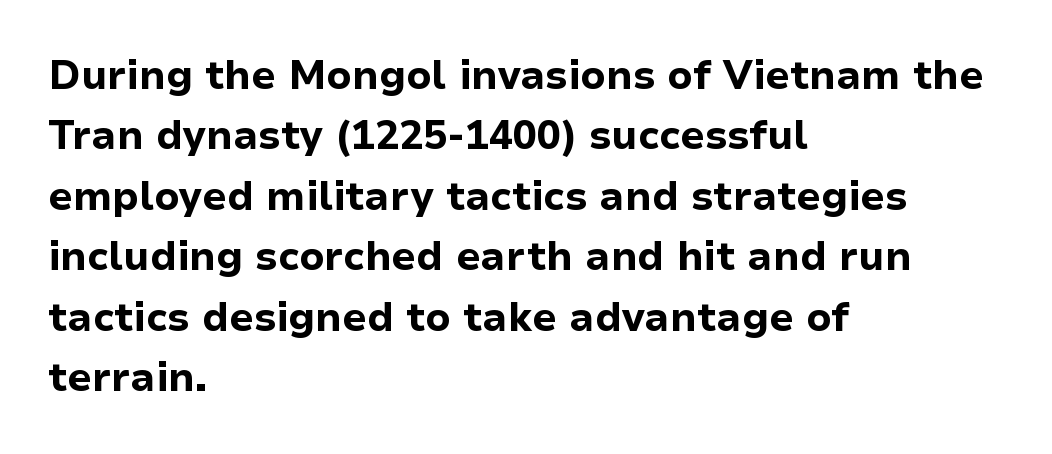
The image shows 40 px bold sans-serif type, upright; set left-aligned, normal line spacing (1.51x), normal letter spacing, not underlined; low stroke contrast and a medium x-height.
